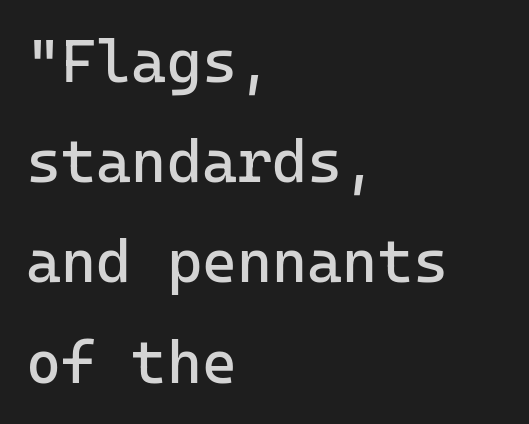
{"serif": "no", "italic": "no", "bold": "no", "weight": "regular", "width": "normal", "stroke_contrast": "low", "x_height": "medium", "monospaced": "yes", "underline": "no", "align": "left", "line_spacing": "normal", "line_spacing_ratio": 1.67, "letter_spacing": "normal", "letter_spacing_em": 0.0, "glyph_px": 60}
